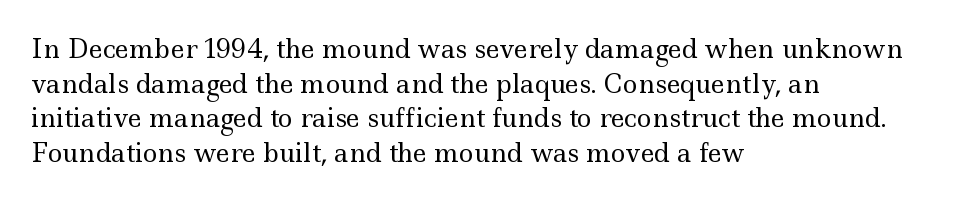
{"italic": "no", "bold": "no", "underline": "no", "align": "left", "line_spacing": "normal", "line_spacing_ratio": 1.39, "letter_spacing": "normal", "letter_spacing_em": 0.0, "glyph_px": 25}
